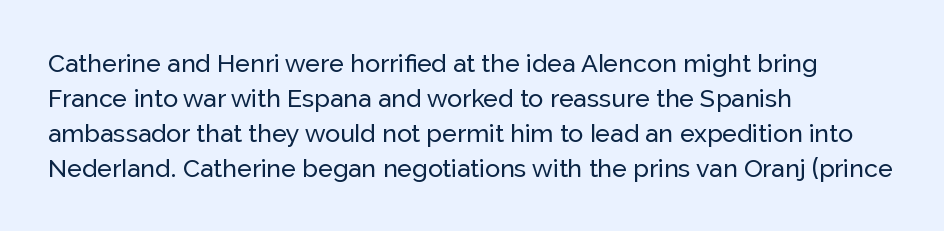
Q: Is the text italic (slanted)? A: No, it is upright.
Q: Is the text underlined? A: No.
Q: How is the paragraph aligned? A: Left-aligned.
Q: Is the spacing between letters normal or unusually wide? A: Normal.
Q: Is the spacing between lines tight, normal or loose? A: Normal.
